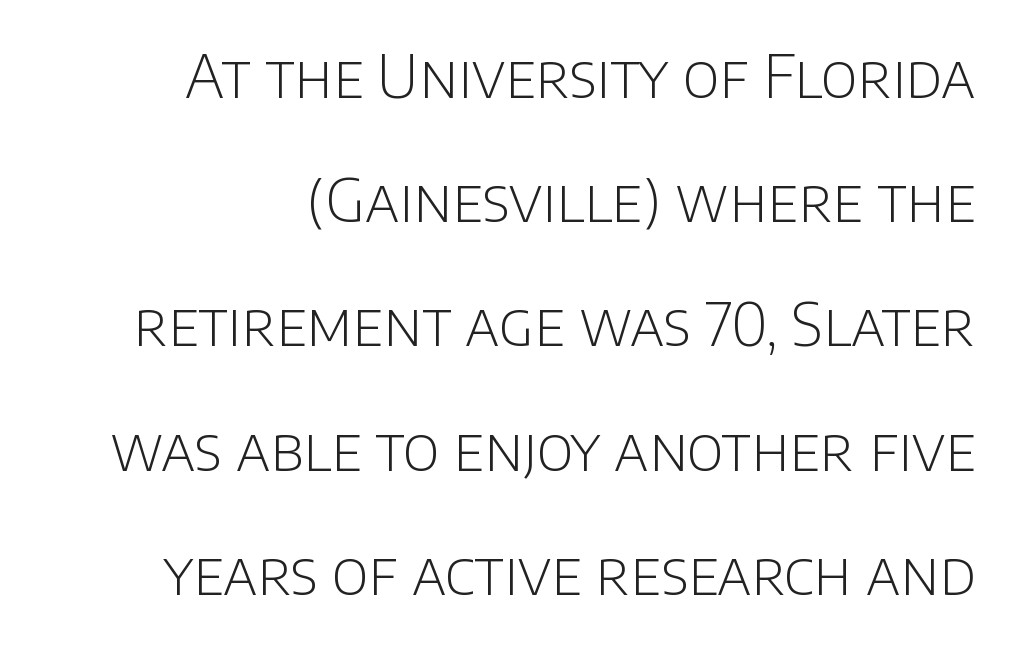
The zone under the glyphs is completely vacant. Ink coverage per letter is moderate at most. A typesetter would call this leading open, well beyond the default. This rendering leaves character spacing at its baseline value. These lines stack with their right ends in a neat column.
